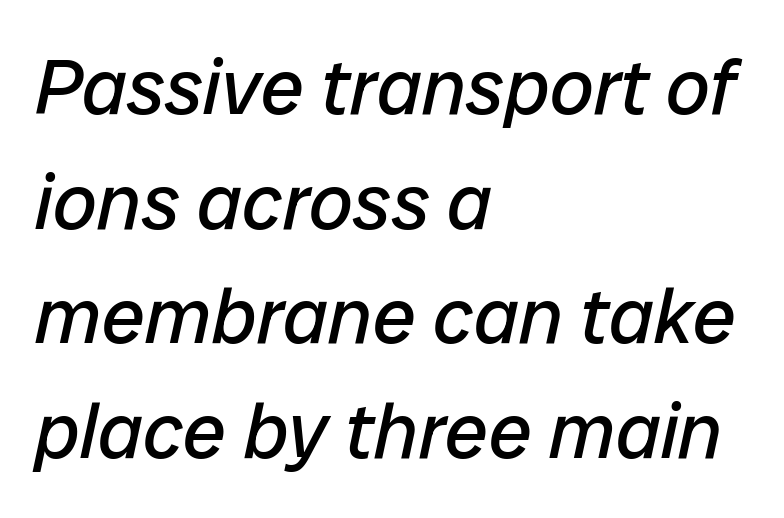
Q: Is the text bold? A: No.
Q: Is the text italic (slanted)? A: Yes, it leans right by about 12 degrees.
Q: Is the text underlined? A: No.
Q: How is the paragraph aligned? A: Left-aligned.
Q: Is the spacing between letters normal or unusually wide? A: Normal.
Q: Is the spacing between lines tight, normal or loose? A: Normal.
Q: Width (condensed, normal, or wide)? A: Normal.
Q: Stroke contrast? A: Low.
Q: x-height? A: Medium.
Q: Monospaced? A: No.
